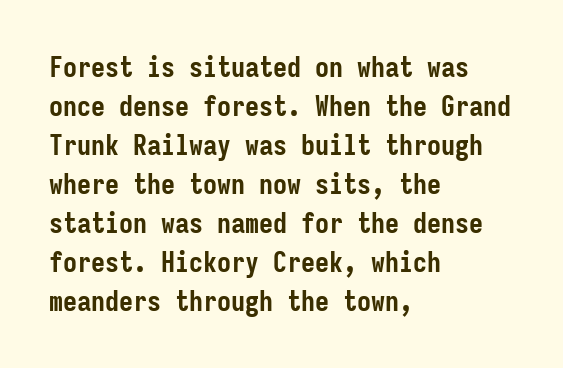
{"serif": "no", "italic": "no", "bold": "yes", "weight": "semibold", "width": "condensed", "stroke_contrast": "low", "x_height": "medium", "monospaced": "yes", "underline": "no", "align": "left", "line_spacing": "normal", "line_spacing_ratio": 1.39, "letter_spacing": "normal", "letter_spacing_em": 0.0, "glyph_px": 28}
